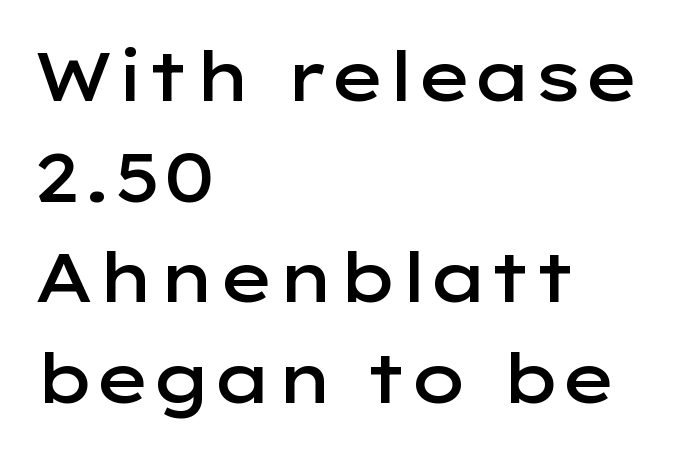
The image shows 68 px semibold, wide sans-serif type, upright; set left-aligned, normal line spacing (1.48x), normal letter spacing, not underlined; low stroke contrast and a medium x-height.
